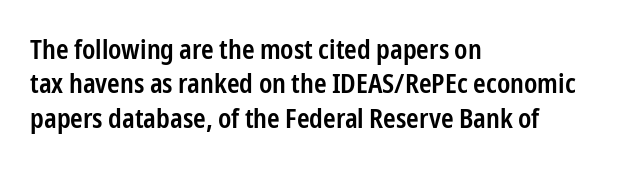
Q: Is the text bold? A: Semi-bold.
Q: Is the text italic (slanted)? A: No, it is upright.
Q: Is the text underlined? A: No.
Q: How is the paragraph aligned? A: Left-aligned.
Q: Is the spacing between letters normal or unusually wide? A: Normal.
Q: Is the spacing between lines tight, normal or loose? A: Normal.
